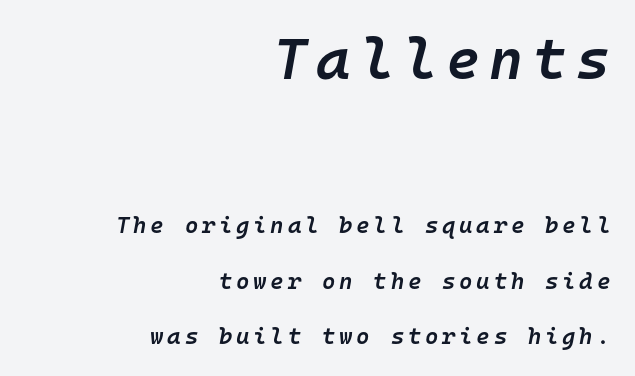
The image shows 58 px semibold type, italic (leaning right), monospaced; set right-aligned, loose line spacing (2.41x), not underlined; the first (top) block is 2.52x larger; low stroke contrast and a medium x-height.
